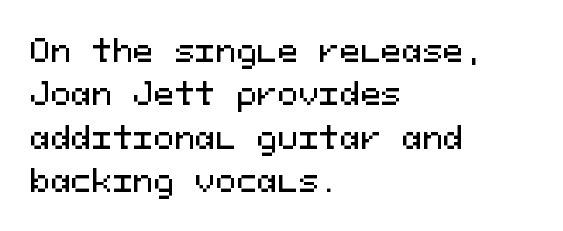
Between one letter and the next there's only the usual sliver of space. Is this a sans? Yes — the strokes have no serifs. Normally led — the rows are evenly, conventionally spaced. Type without underlining.
